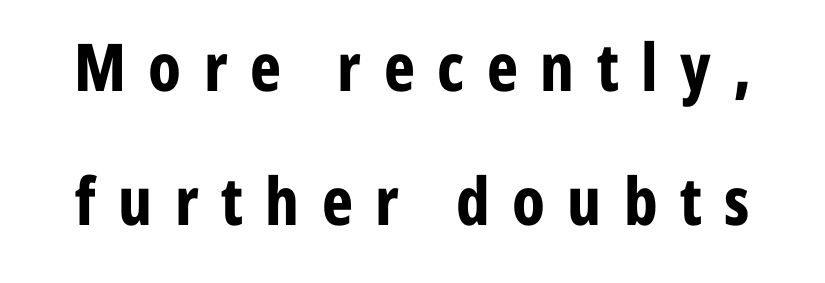
Each letter keeps its own natural width here, so spacing adapts to shape. Lines of text with bare space underneath. The strokes are fattened all the way to bold. These lines were composed using upright roman letters. Compared with typical paragraphs, the rows here are farther apart. Note: no serifs on the glyphs.
